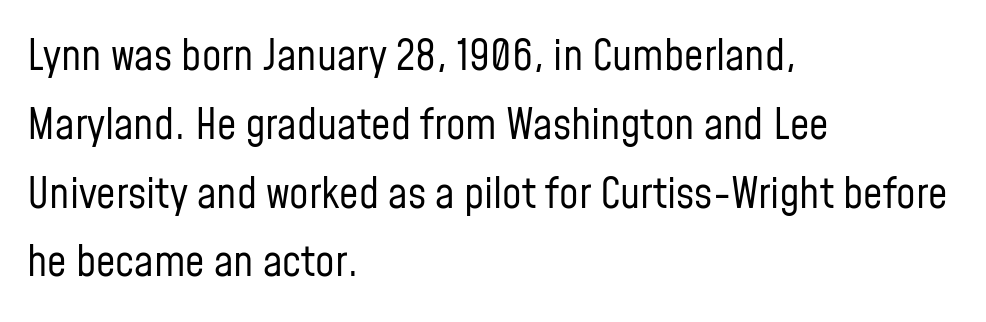
Q: Is the text bold? A: No.
Q: Is the text italic (slanted)? A: No, it is upright.
Q: Is the typeface a serif or a sans-serif typeface? A: Sans-serif.
Q: Is the text underlined? A: No.
Q: How is the paragraph aligned? A: Left-aligned.
Q: Is the spacing between letters normal or unusually wide? A: Normal.
Q: Is the spacing between lines tight, normal or loose? A: Normal.
Q: Width (condensed, normal, or wide)? A: Condensed.
Q: Stroke contrast? A: Low.
Q: x-height? A: Medium.
Q: Monospaced? A: No.
